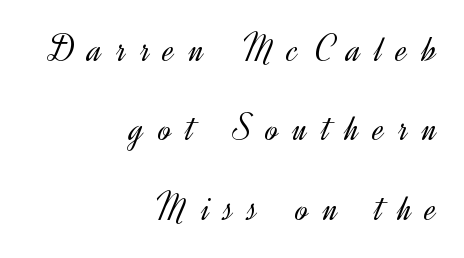
The lines are quadded right. Stem width sits at or under what a default text font uses. No word sits above an underline. The typeface chosen for these lines omits serifs. Characters follow at a spacing far wider than the type designer built in.
